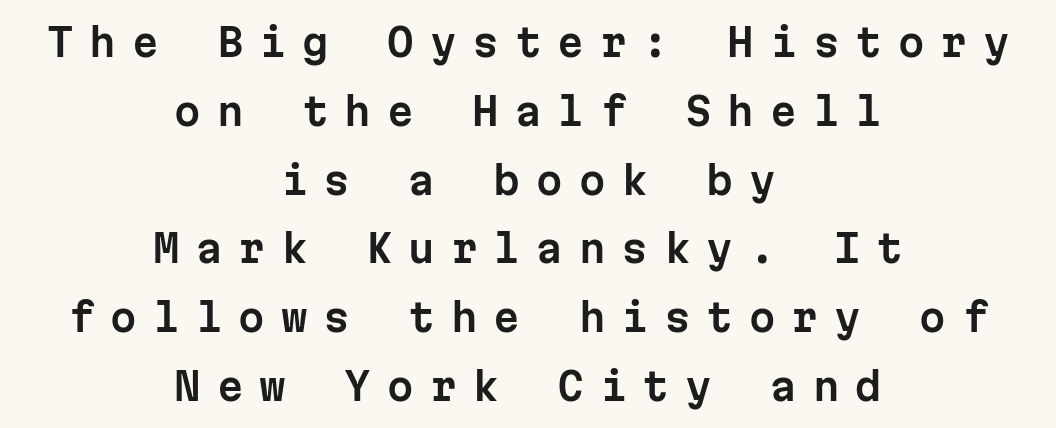
Q: Is the text italic (slanted)? A: No, it is upright.
Q: Is the typeface a serif or a sans-serif typeface? A: Sans-serif.
Q: Is the text underlined? A: No.
Q: How is the paragraph aligned? A: Centered.
Q: Is the spacing between letters normal or unusually wide? A: Unusually wide.
Q: Width (condensed, normal, or wide)? A: Normal.
Q: Stroke contrast? A: Low.
Q: x-height? A: Medium.
Q: Monospaced? A: Yes.
